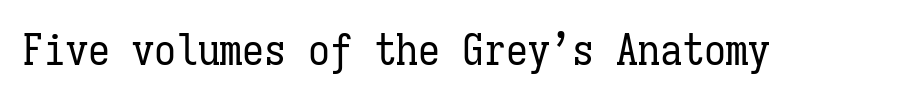
{"italic": "no", "bold": "no", "weight": "regular", "width": "condensed", "stroke_contrast": "low", "x_height": "medium", "monospaced": "yes", "underline": "no", "letter_spacing": "normal", "letter_spacing_em": 0.0, "glyph_px": 44}
